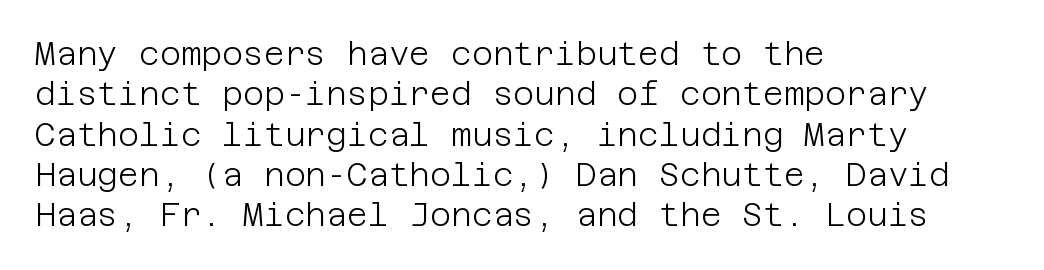
Q: Is the text bold? A: No.
Q: Is the text italic (slanted)? A: No, it is upright.
Q: Is the typeface a serif or a sans-serif typeface? A: Sans-serif.
Q: Is the text underlined? A: No.
Q: How is the paragraph aligned? A: Left-aligned.
Q: Is the spacing between letters normal or unusually wide? A: Normal.
Q: Is the spacing between lines tight, normal or loose? A: Normal.
Q: Width (condensed, normal, or wide)? A: Normal.
Q: Stroke contrast? A: Low.
Q: x-height? A: Large.
